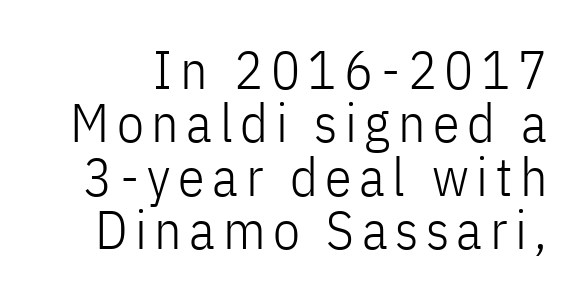
Q: Is the text bold? A: No.
Q: Is the text italic (slanted)? A: No, it is upright.
Q: Is the typeface a serif or a sans-serif typeface? A: Sans-serif.
Q: Is the text underlined? A: No.
Q: Is the spacing between lines tight, normal or loose? A: Tight.
Q: Width (condensed, normal, or wide)? A: Condensed.
Q: Stroke contrast? A: Low.
Q: x-height? A: Medium.
Q: Monospaced? A: No.
